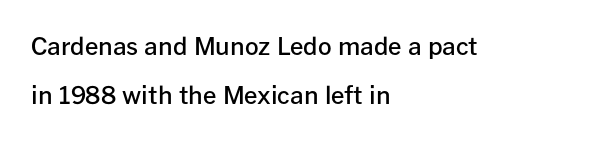
The image shows 24 px text type, upright; set left-aligned, loose line spacing (2.04x), normal letter spacing, not underlined.
